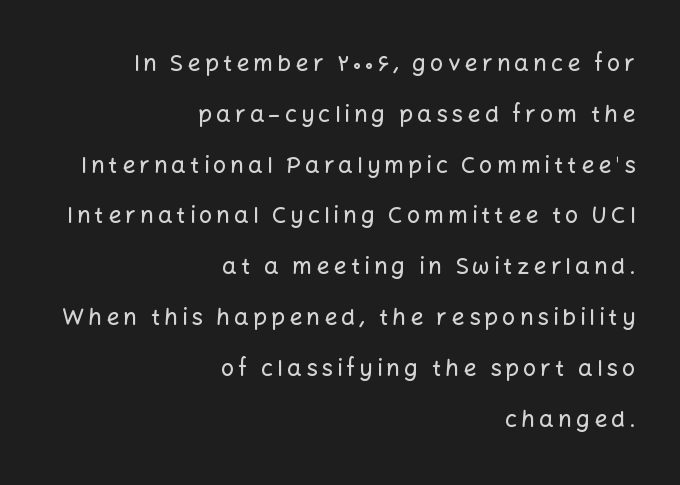
Q: Is the text italic (slanted)? A: No, it is upright.
Q: Is the text underlined? A: No.
Q: How is the paragraph aligned? A: Right-aligned.
Q: Is the spacing between lines tight, normal or loose? A: Loose.
